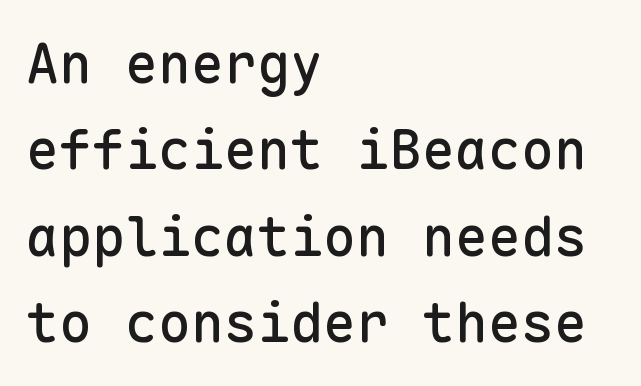
The image shows 55 px sans-serif type, upright, monospaced; set left-aligned, normal line spacing (1.57x), normal letter spacing, not underlined; low stroke contrast and a medium x-height.
